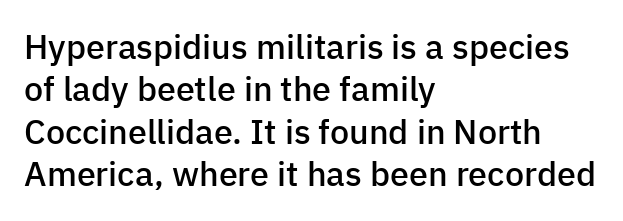
The zone under the glyphs is completely vacant. The typography opts for an upright posture over an oblique one. The face used here is rendered with its standard letterfit. The leading is moderate, giving the passage an even texture. Unlike a traditional serif, this face leaves its strokes unadorned. Moderately thickened strokes mark this as semibold type.
